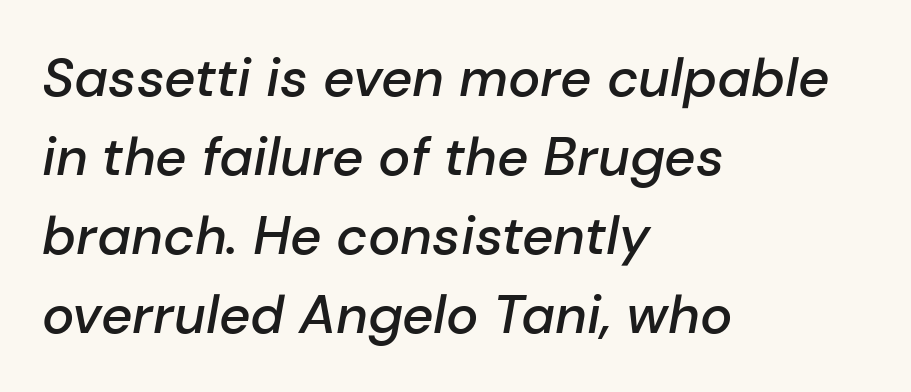
Q: Is the text bold? A: Semi-bold.
Q: Is the text italic (slanted)? A: Yes, it leans right by about 10 degrees.
Q: Is the text underlined? A: No.
Q: How is the paragraph aligned? A: Left-aligned.
Q: Is the spacing between letters normal or unusually wide? A: Normal.
Q: Is the spacing between lines tight, normal or loose? A: Normal.
Q: Width (condensed, normal, or wide)? A: Normal.
Q: Stroke contrast? A: Low.
Q: x-height? A: Medium.
Q: Monospaced? A: No.
